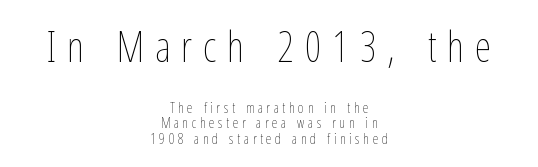
The image shows 42 px thin, condensed type, upright; set centered, tight line spacing (1.12x), unusually wide letter spacing (+0.26 em), not underlined; the first (top) block is 3.0x larger; low stroke contrast and a medium x-height.
